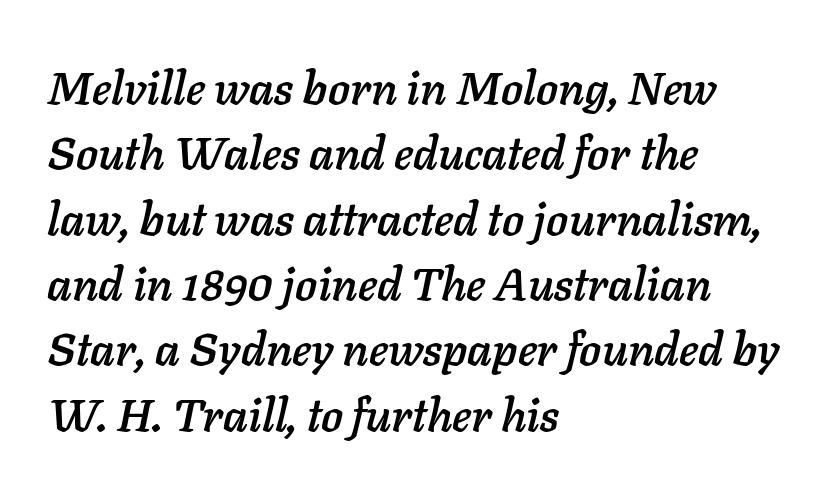
The image shows 46 px text type, italic (leaning right); set left-aligned, normal line spacing (1.42x), normal letter spacing, not underlined; low stroke contrast and a medium x-height.
